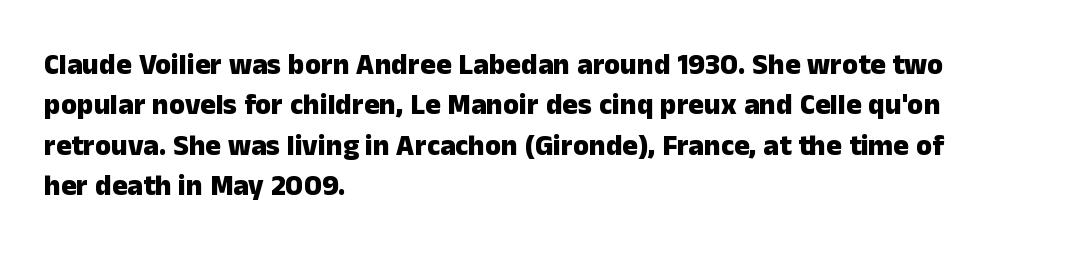
The image shows 29 px heavy sans-serif type, upright; set left-aligned, normal line spacing (1.39x), normal letter spacing, not underlined; low stroke contrast and a medium x-height.
